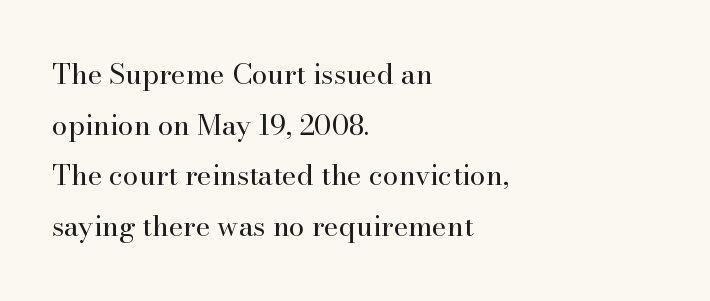
Q: Is the text bold? A: No.
Q: Is the text italic (slanted)? A: No, it is upright.
Q: Is the typeface a serif or a sans-serif typeface? A: Serif.
Q: Is the text underlined? A: No.
Q: How is the paragraph aligned? A: Left-aligned.
Q: Is the spacing between letters normal or unusually wide? A: Normal.
Q: Width (condensed, normal, or wide)? A: Normal.
Q: Stroke contrast? A: High.
Q: x-height? A: Small.
Q: Monospaced? A: No.
